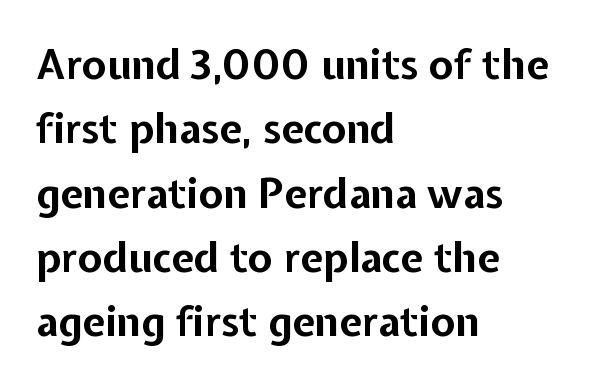
The image shows 41 px bold sans-serif type, upright; set left-aligned, normal line spacing (1.57x), normal letter spacing, not underlined; low stroke contrast and a medium x-height.
